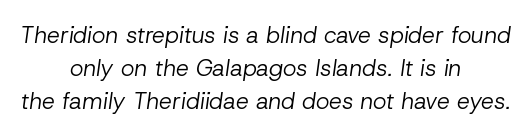
The image shows 23 px text type, italic (leaning right); set centered, normal line spacing (1.44x), normal letter spacing, not underlined.
